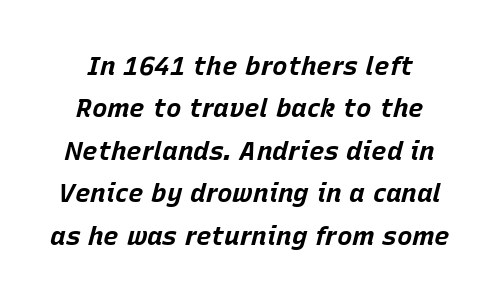
{"italic": "yes", "lean": "right", "slant_degrees": 15, "bold": "yes", "underline": "no", "line_spacing": "normal", "line_spacing_ratio": 1.63, "letter_spacing": "normal", "letter_spacing_em": 0.0, "glyph_px": 26}
